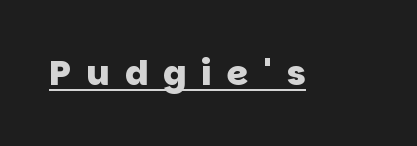
Q: Is the text bold? A: Yes.
Q: Is the typeface a serif or a sans-serif typeface? A: Sans-serif.
Q: Is the text underlined? A: Yes.
Q: Is the spacing between letters normal or unusually wide? A: Unusually wide.
Q: Width (condensed, normal, or wide)? A: Normal.
Q: Stroke contrast? A: Low.
Q: x-height? A: Large.
Q: Monospaced? A: No.
